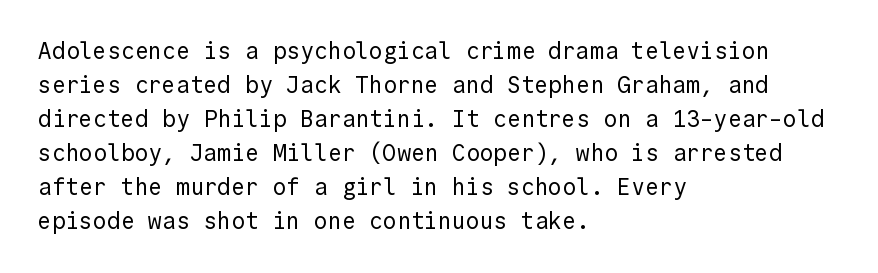
Q: Is the text bold? A: No.
Q: Is the text italic (slanted)? A: No, it is upright.
Q: Is the text underlined? A: No.
Q: How is the paragraph aligned? A: Left-aligned.
Q: Is the spacing between letters normal or unusually wide? A: Normal.
Q: Is the spacing between lines tight, normal or loose? A: Normal.
